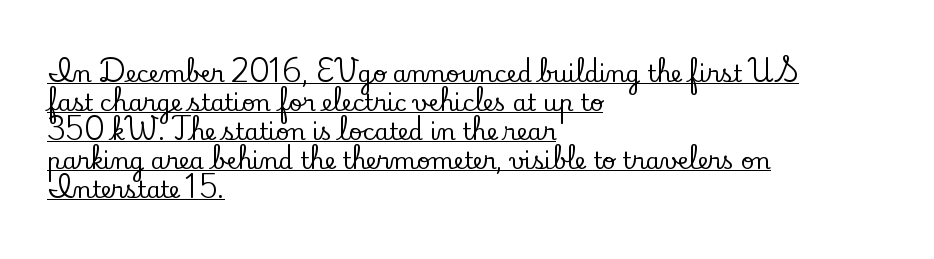
{"italic": "no", "underline": "yes", "align": "left", "line_spacing": "normal", "line_spacing_ratio": 1.26, "letter_spacing": "normal", "letter_spacing_em": 0.0, "glyph_px": 23}
